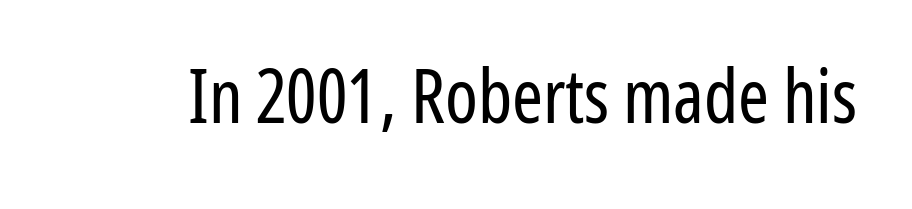
The image shows 74 px regular-weight, condensed sans-serif type, upright; set normal letter spacing, not underlined; low stroke contrast and a medium x-height.
